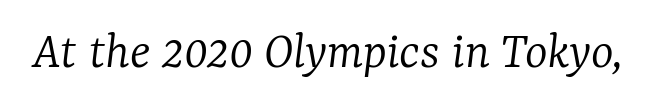
The image shows 54 px light serif type, italic (leaning right); set normal letter spacing, not underlined; low stroke contrast and a medium x-height.
